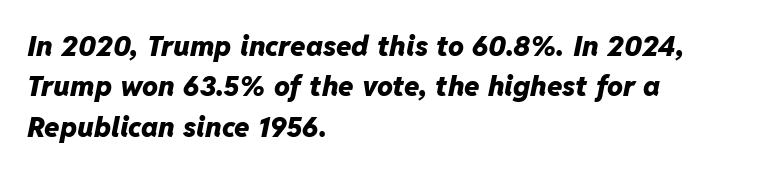
Q: Is the text bold? A: Yes.
Q: Is the text italic (slanted)? A: Yes, it leans right by about 11 degrees.
Q: Is the text underlined? A: No.
Q: How is the paragraph aligned? A: Left-aligned.
Q: Is the spacing between letters normal or unusually wide? A: Normal.
Q: Is the spacing between lines tight, normal or loose? A: Normal.
Q: Width (condensed, normal, or wide)? A: Normal.
Q: Stroke contrast? A: Low.
Q: x-height? A: Medium.
Q: Monospaced? A: No.
